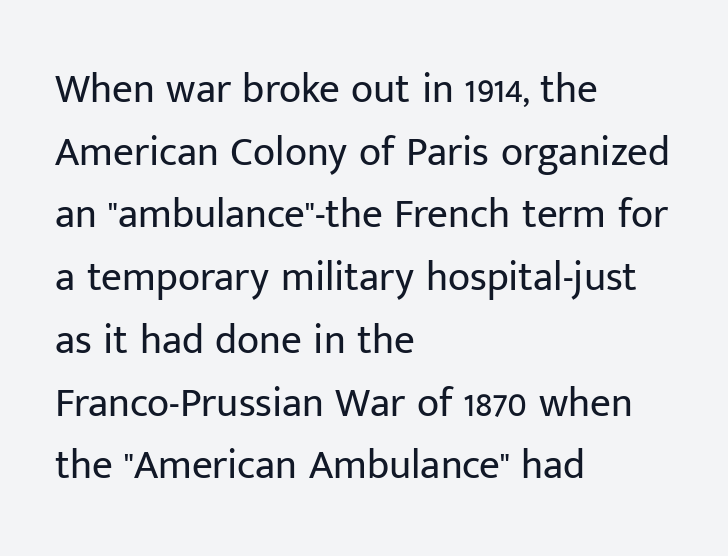
The image shows 41 px regular-weight sans-serif type, upright; set left-aligned, normal line spacing (1.53x), normal letter spacing, not underlined; low stroke contrast and a medium x-height.
